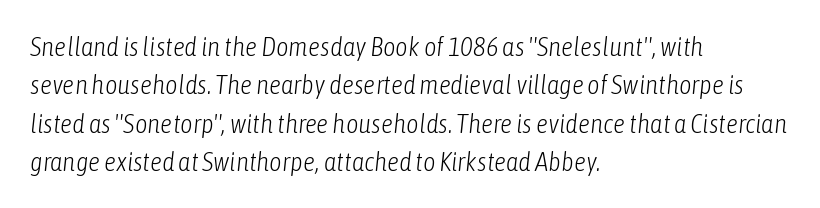
Q: Is the text bold? A: No.
Q: Is the text italic (slanted)? A: Yes, it leans right by about 6 degrees.
Q: Is the text underlined? A: No.
Q: How is the paragraph aligned? A: Left-aligned.
Q: Is the spacing between letters normal or unusually wide? A: Normal.
Q: Is the spacing between lines tight, normal or loose? A: Normal.
